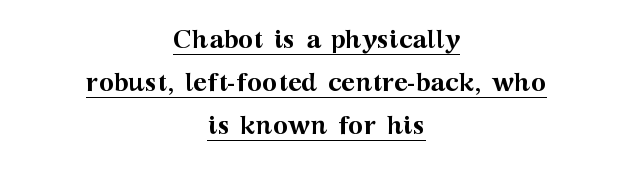
The image shows 26 px bold type, upright; set centered, normal line spacing (1.65x), normal letter spacing, underlined.
